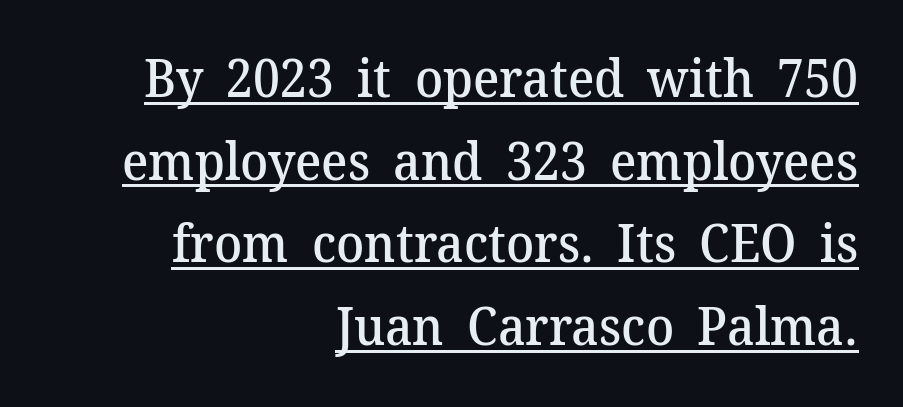
This sample is right-justified, so line beginnings fall wherever the words allow. Nothing unusual about the tracking: characters are spaced as the font intends. A typesetter would call this proportional, since set widths differ per character. The vertical gap from one line to the next is medium. Upright lettering throughout.
